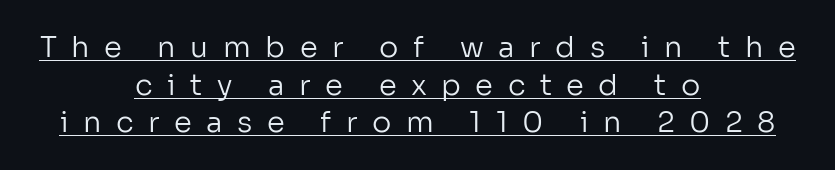
The image shows 29 px regular-weight sans-serif type, upright; set centered, normal line spacing (1.3x), unusually wide letter spacing (+0.5 em), underlined; low stroke contrast and a medium x-height.
